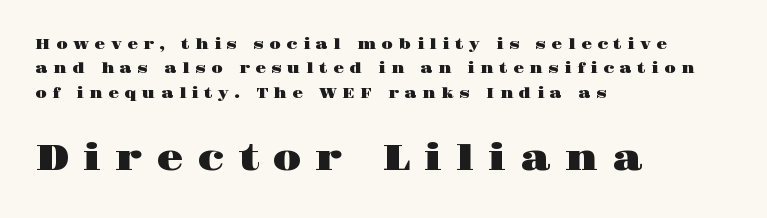
The image shows 35 px wide serif type, upright; set left-aligned, line spacing 1.74x, unusually wide letter spacing (+0.39 em), not underlined; the second (bottom) block is 2.5x larger; high stroke contrast and a large x-height.
